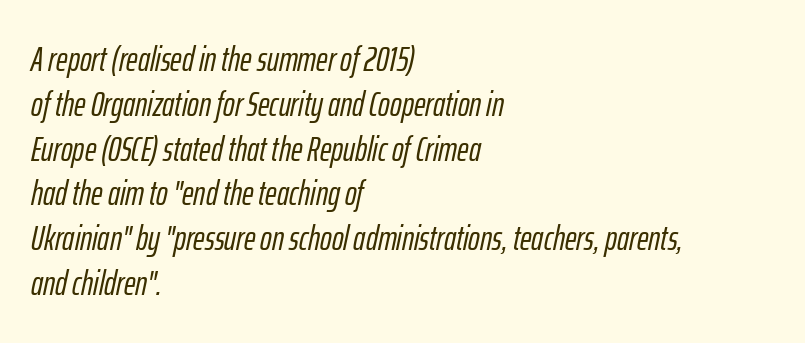
The rendering anchors every line to the left-hand side. A typesetter would call this proportional, since set widths differ per character. These lines were composed using italics. Clear beneath every line of the passage. Notice how descenders clear the ascenders below comfortably — that's standard leading. Inter-character spacing is left at the font's built-in metrics.
